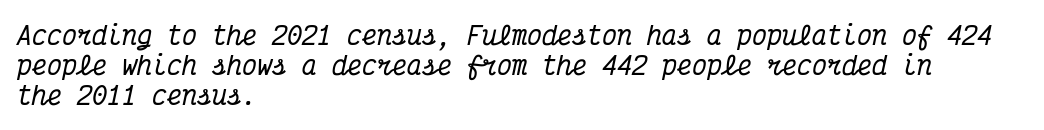
Q: Is the text italic (slanted)? A: Yes, it leans right by about 12 degrees.
Q: Is the text underlined? A: No.
Q: How is the paragraph aligned? A: Left-aligned.
Q: Is the spacing between letters normal or unusually wide? A: Normal.
